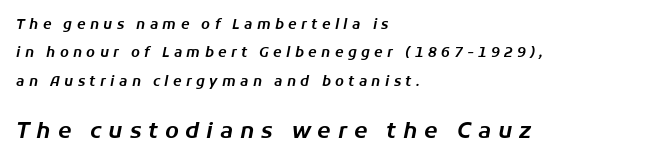
The image shows 22 px text type, italic (leaning right); set left-aligned, loose line spacing (2.02x), unusually wide letter spacing (+0.31 em), not underlined; the second (bottom) block is 1.57x larger.
